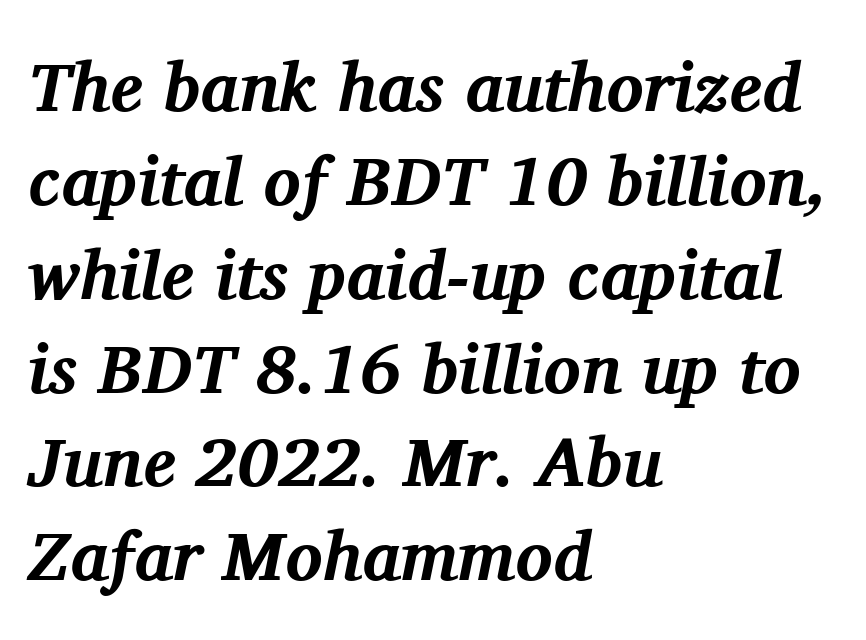
Q: Is the text bold? A: Yes.
Q: Is the text italic (slanted)? A: Yes, it leans right by about 11 degrees.
Q: Is the typeface a serif or a sans-serif typeface? A: Serif.
Q: Is the text underlined? A: No.
Q: How is the paragraph aligned? A: Left-aligned.
Q: Is the spacing between letters normal or unusually wide? A: Normal.
Q: Is the spacing between lines tight, normal or loose? A: Normal.
Q: Width (condensed, normal, or wide)? A: Normal.
Q: Stroke contrast? A: Medium.
Q: x-height? A: Medium.
Q: Monospaced? A: No.
